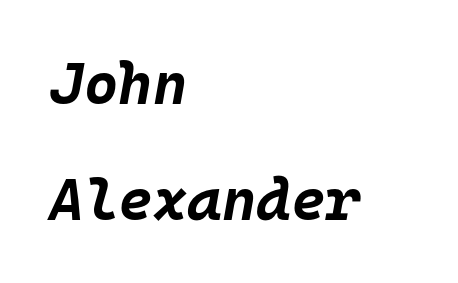
Q: Is the text bold? A: Yes.
Q: Is the text italic (slanted)? A: Yes, it leans right by about 10 degrees.
Q: Is the text underlined? A: No.
Q: How is the paragraph aligned? A: Left-aligned.
Q: Is the spacing between letters normal or unusually wide? A: Normal.
Q: Is the spacing between lines tight, normal or loose? A: Loose.
Q: Width (condensed, normal, or wide)? A: Normal.
Q: Stroke contrast? A: Low.
Q: x-height? A: Large.
Q: Monospaced? A: Yes.
